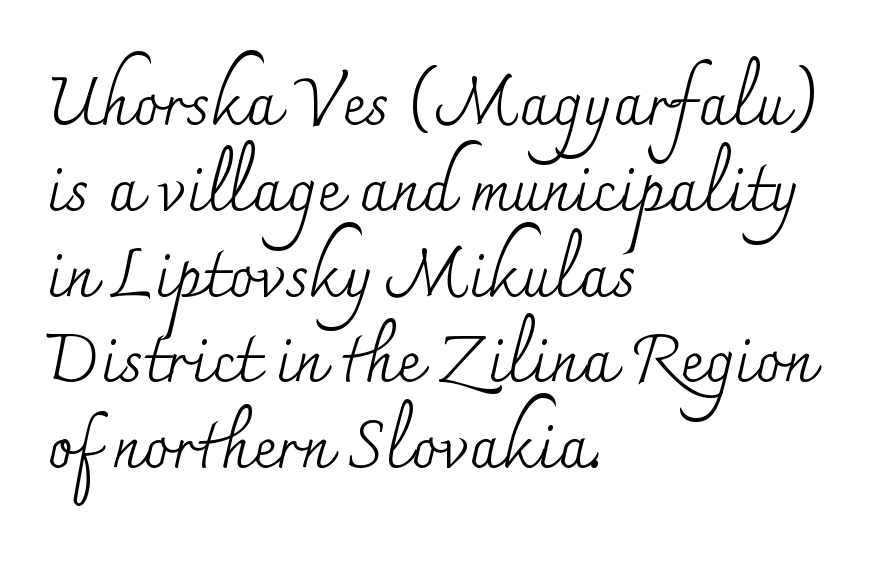
{"serif": "yes", "bold": "no", "weight": "regular", "width": "normal", "stroke_contrast": "medium", "x_height": "small", "monospaced": "no", "underline": "no", "align": "left", "line_spacing": "normal", "line_spacing_ratio": 1.3, "letter_spacing": "normal", "letter_spacing_em": 0.0, "glyph_px": 66}
